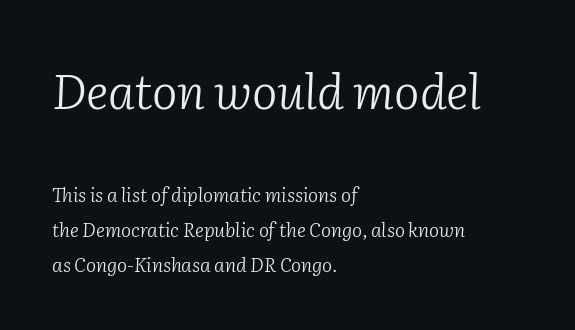
The image shows 48 px light serif type, italic (leaning right); set left-aligned, line spacing 1.84x, normal letter spacing, not underlined; the first (top) block is 2.53x larger; low stroke contrast and a medium x-height.
